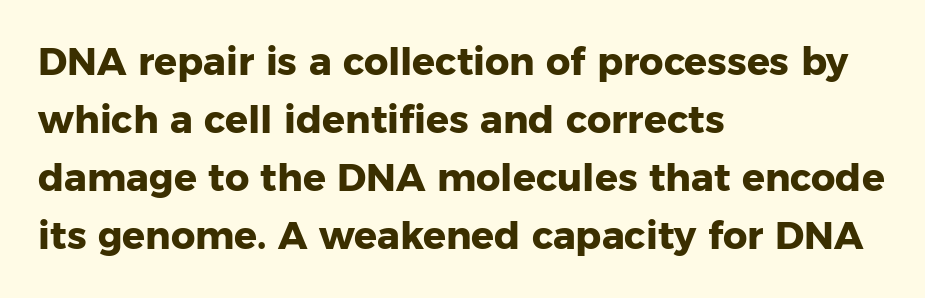
The image shows 38 px heavy sans-serif type, upright; set left-aligned, normal line spacing (1.53x), normal letter spacing, not underlined; low stroke contrast and a medium x-height.
